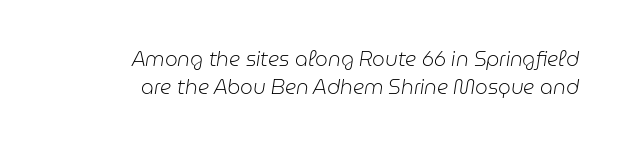
{"italic": "yes", "lean": "right", "slant_degrees": 9, "bold": "no", "underline": "no", "align": "right", "line_spacing": "normal", "line_spacing_ratio": 1.38, "letter_spacing": "normal", "letter_spacing_em": 0.0, "glyph_px": 20}
